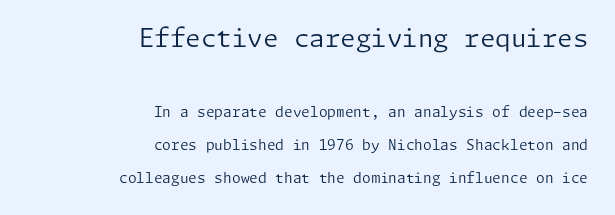
Type size steps down from the first block to the second. Posture: vertical. The lines are spread far apart with generous leading. Stroke thickness stays within the range of a standard reading face or lighter.
